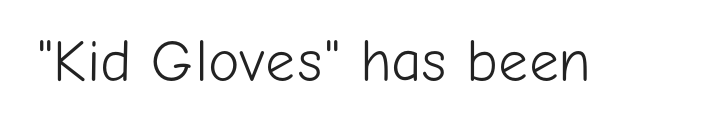
Q: Is the text bold? A: No.
Q: Is the text italic (slanted)? A: No, it is upright.
Q: Is the typeface a serif or a sans-serif typeface? A: Sans-serif.
Q: Is the text underlined? A: No.
Q: Is the spacing between letters normal or unusually wide? A: Normal.
Q: Width (condensed, normal, or wide)? A: Normal.
Q: Stroke contrast? A: Low.
Q: x-height? A: Medium.
Q: Monospaced? A: No.
